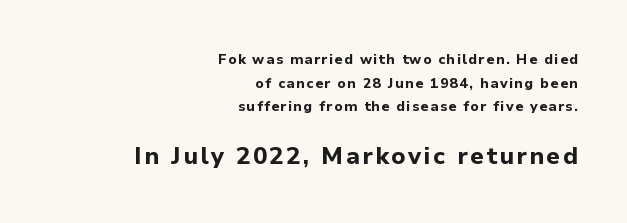
Vertical spacing — default. Where is the straight margin? On the right. The lower block of text is set noticeably larger than the block above it. Vertical strokes here are truly vertical. Plain, unruled lines of type. You'd pick this weight for a headline — it's a proper bold.
